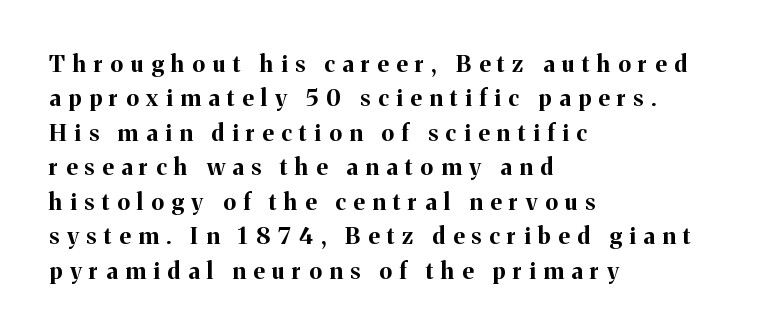
{"italic": "no", "bold": "yes", "underline": "no", "align": "left", "line_spacing": "normal", "line_spacing_ratio": 1.5, "letter_spacing": "wide", "letter_spacing_em": 0.34, "glyph_px": 23}
